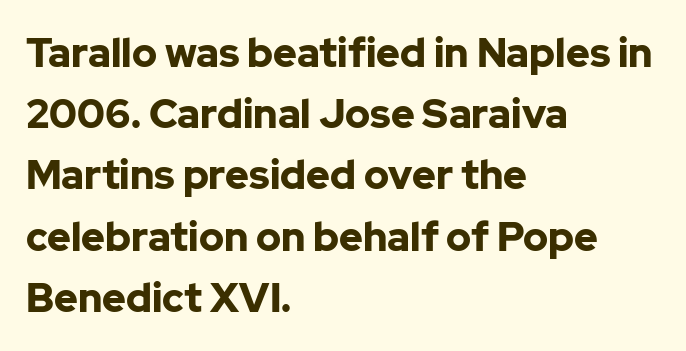
{"serif": "no", "italic": "no", "bold": "yes", "weight": "bold", "width": "normal", "stroke_contrast": "low", "x_height": "medium", "monospaced": "no", "underline": "no", "align": "left", "line_spacing": "normal", "line_spacing_ratio": 1.53, "letter_spacing": "normal", "letter_spacing_em": 0.0, "glyph_px": 40}
